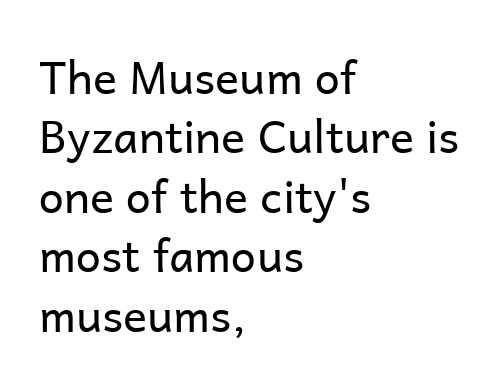
{"serif": "no", "italic": "no", "bold": "no", "weight": "regular", "width": "normal", "stroke_contrast": "low", "x_height": "medium", "monospaced": "no", "underline": "no", "align": "left", "line_spacing": "normal", "line_spacing_ratio": 1.32, "letter_spacing": "normal", "letter_spacing_em": 0.0, "glyph_px": 45}
